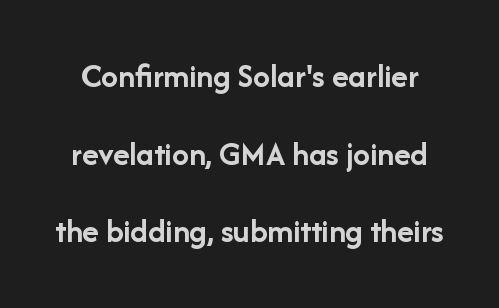
Glance below the letters and you will spot only blank space. Nobody touched the tracking dial on this one. Notice how thick the strokes are: this is what a full bold looks like. No italicization has been applied; the sample stays upright. Unlike a traditional serif, this face leaves its strokes unadorned. Note the varied advance widths — an 'i' is clearly narrower than an 'm'.
